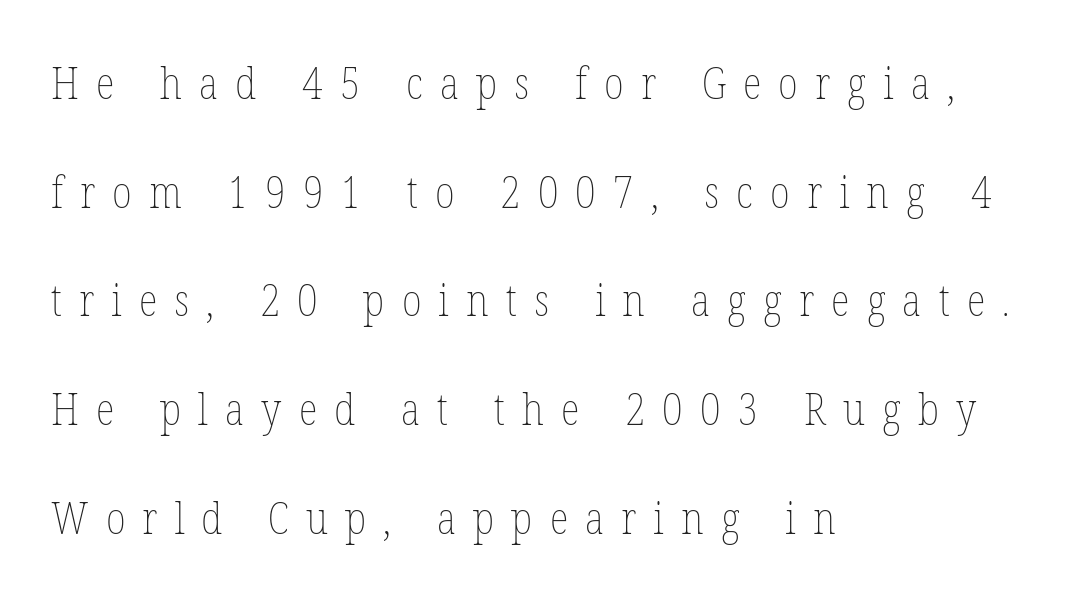
{"italic": "no", "bold": "no", "weight": "thin", "width": "condensed", "stroke_contrast": "low", "x_height": "medium", "monospaced": "no", "underline": "no", "align": "left", "line_spacing": "loose", "line_spacing_ratio": 2.47, "letter_spacing": "wide", "letter_spacing_em": 0.39, "glyph_px": 44}
